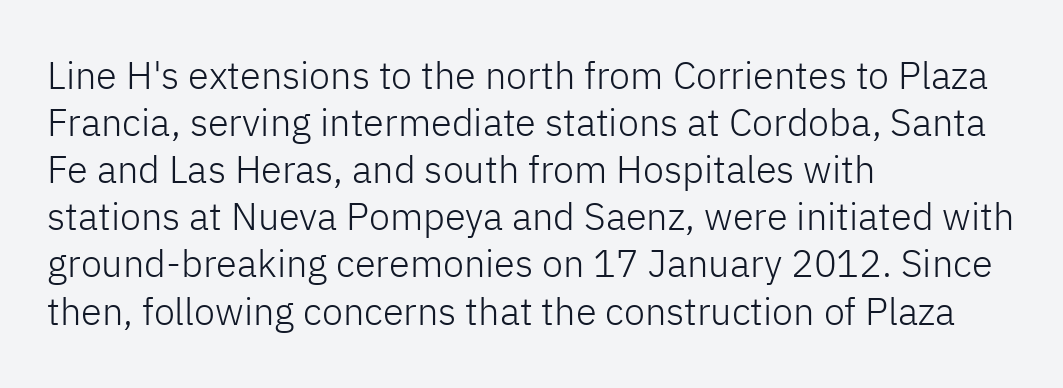
The image shows 38 px light sans-serif type, upright; set left-aligned, line spacing 1.24x, normal letter spacing, not underlined; low stroke contrast and a medium x-height.
